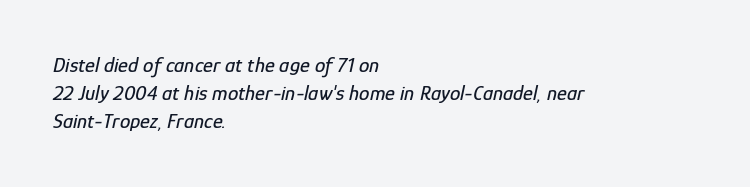
Type without underlining. A typesetter would call this leading conventional body-copy spacing. All the whitespace from short lines collects on the right. Look at the tracking — it's just the regular setting, nothing added. Italic: yes, the glyphs are oblique.
